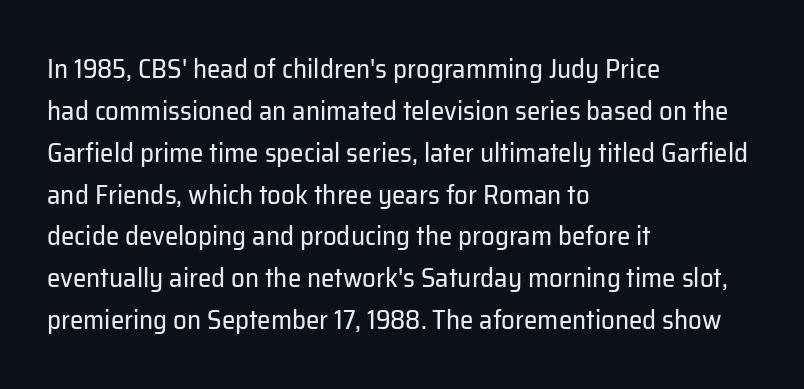
Anything drawn beneath the words? Only blank space. Each word holds together tightly as a unit, with standard inter-letter gaps. Each stroke keeps to a modest, everyday thickness or less. Normally led — the rows are evenly, conventionally spaced. In CSS terms this would be text-align: left. Does the lettering tilt? It doesn't — this is upright.
